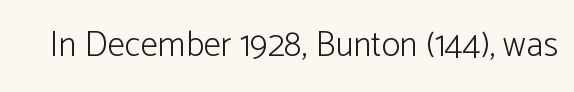
{"serif": "no", "italic": "no", "bold": "no", "weight": "light", "width": "normal", "stroke_contrast": "low", "x_height": "medium", "monospaced": "no", "underline": "no", "letter_spacing": "normal", "letter_spacing_em": 0.0, "glyph_px": 35}
